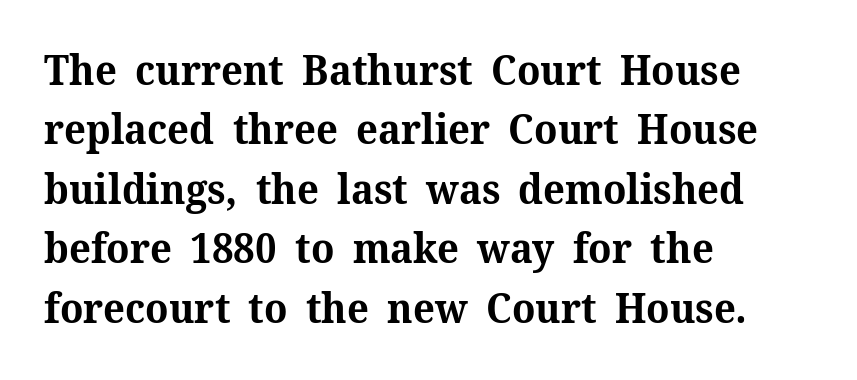
{"serif": "yes", "italic": "no", "bold": "yes", "weight": "bold", "width": "normal", "stroke_contrast": "medium", "x_height": "medium", "monospaced": "no", "underline": "no", "align": "left", "line_spacing": "normal", "line_spacing_ratio": 1.45, "letter_spacing": "normal", "letter_spacing_em": 0.0, "glyph_px": 41}
